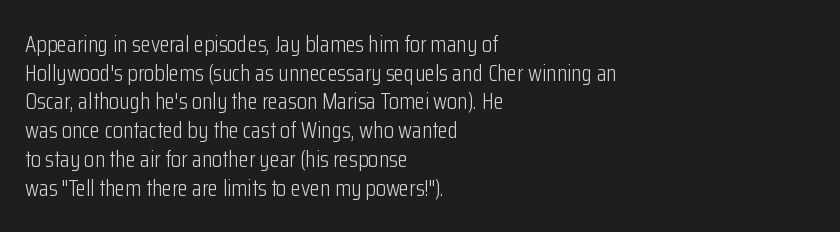
Q: Is the text bold? A: No.
Q: Is the text italic (slanted)? A: No, it is upright.
Q: Is the text underlined? A: No.
Q: How is the paragraph aligned? A: Left-aligned.
Q: Is the spacing between letters normal or unusually wide? A: Normal.
Q: Is the spacing between lines tight, normal or loose? A: Normal.
